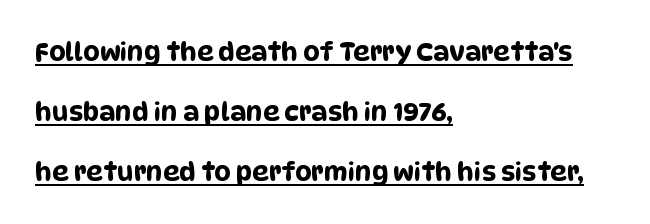
Q: Is the text underlined? A: Yes.
Q: How is the paragraph aligned? A: Left-aligned.
Q: Is the spacing between letters normal or unusually wide? A: Normal.
Q: Is the spacing between lines tight, normal or loose? A: Loose.
